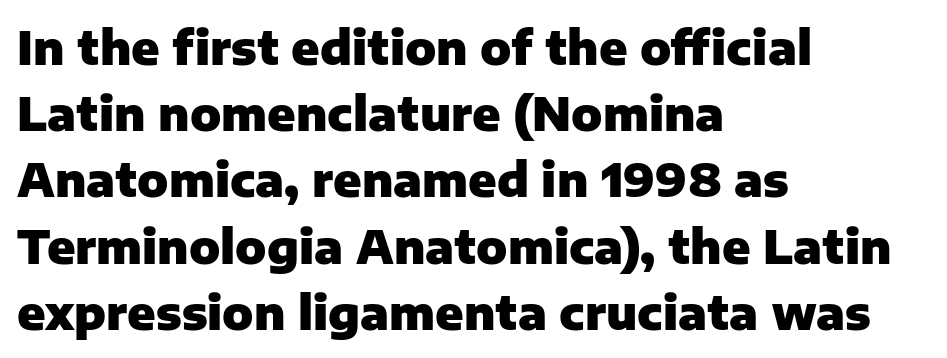
{"serif": "no", "italic": "no", "bold": "yes", "weight": "heavy", "width": "normal", "stroke_contrast": "low", "x_height": "medium", "monospaced": "no", "underline": "no", "align": "left", "line_spacing": "normal", "line_spacing_ratio": 1.44, "letter_spacing": "normal", "letter_spacing_em": 0.0, "glyph_px": 46}
